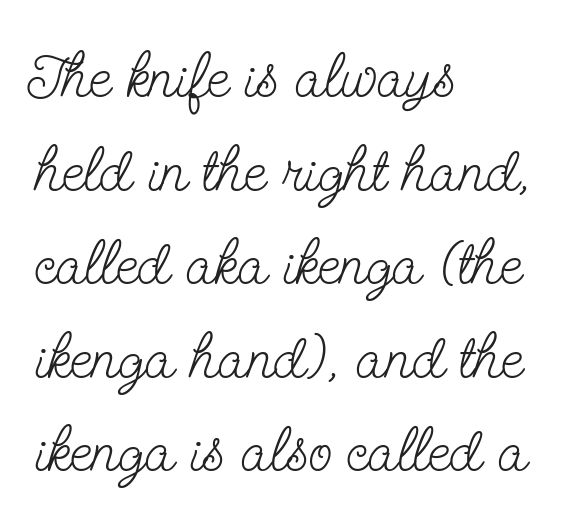
{"serif": "yes", "bold": "no", "weight": "light", "width": "condensed", "stroke_contrast": "low", "x_height": "small", "monospaced": "no", "underline": "no", "align": "left", "line_spacing": "normal", "line_spacing_ratio": 1.51, "letter_spacing": "normal", "letter_spacing_em": 0.0, "glyph_px": 62}
